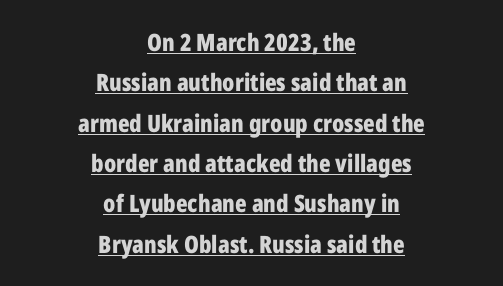
A typesetter would mark this as roman, not italic. Reading down the block, each line starts at a different indent, mirrored at its end. Summary of weight: heavy, a full bold. No extra tracking has been applied to these lines. The rows are spaced the way most documents space them. These characters rest on top of a visible drawn line.
